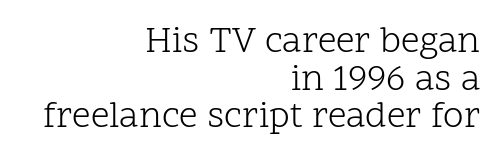
{"serif": "yes", "italic": "no", "bold": "no", "weight": "light", "width": "normal", "stroke_contrast": "low", "x_height": "medium", "monospaced": "no", "underline": "no", "align": "right", "line_spacing": "tight", "line_spacing_ratio": 1.02, "letter_spacing": "normal", "letter_spacing_em": 0.0, "glyph_px": 37}
